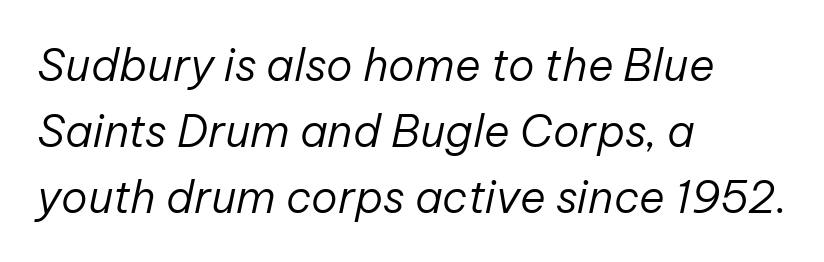
Reading down the column, the eye jumps a familiar distance to each next line. Character widths vary here, with narrow letters taking less room than wide ones. The typesetter chose a ragged-right arrangement here. The line texture is even and compact thanks to regular tracking. Bare-footed words on every line.
